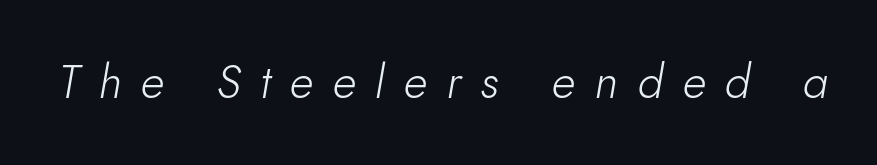
The image shows 46 px light type, italic (leaning right); set unusually wide letter spacing (+0.42 em), not underlined; low stroke contrast and a small x-height.
